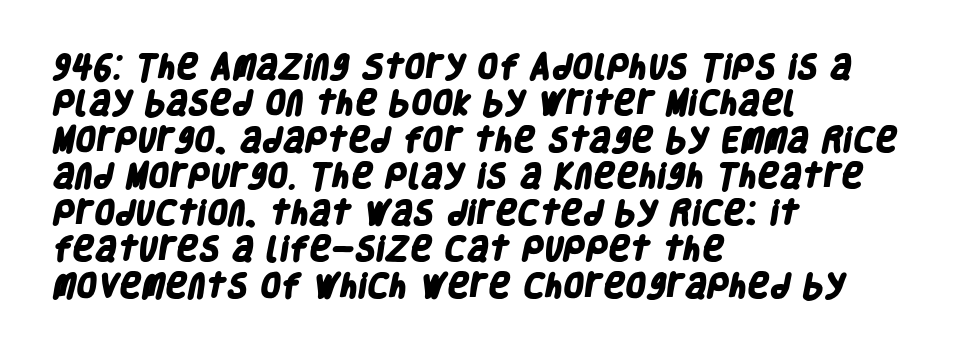
Q: Is the text bold? A: Yes.
Q: Is the text underlined? A: No.
Q: How is the paragraph aligned? A: Left-aligned.
Q: Is the spacing between letters normal or unusually wide? A: Normal.
Q: Is the spacing between lines tight, normal or loose? A: Normal.
